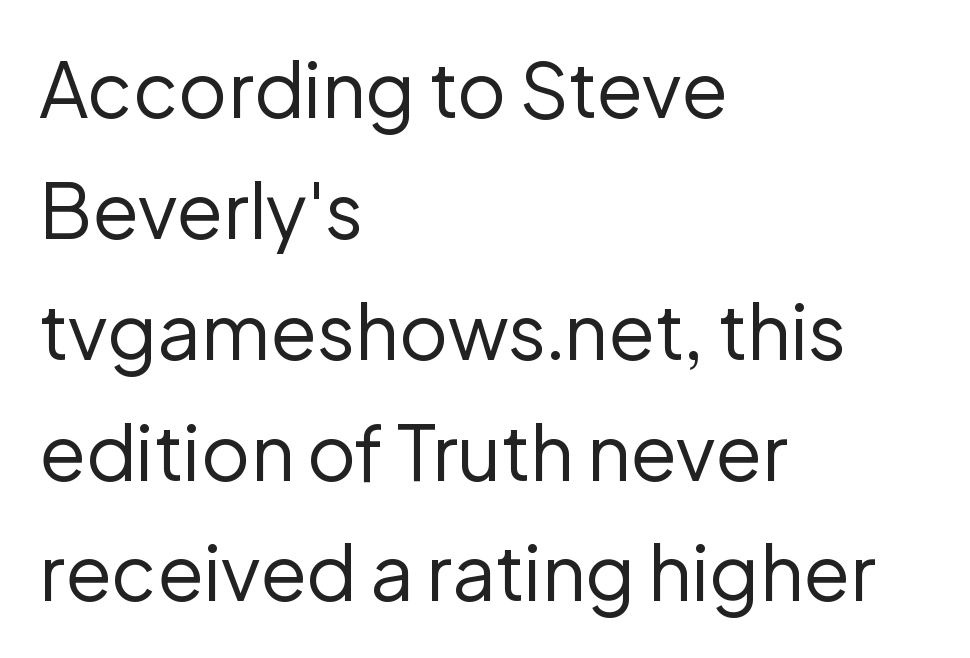
{"serif": "no", "italic": "no", "bold": "no", "weight": "regular", "width": "normal", "stroke_contrast": "low", "x_height": "medium", "monospaced": "no", "underline": "no", "align": "left", "line_spacing": "normal", "line_spacing_ratio": 1.59, "letter_spacing": "normal", "letter_spacing_em": 0.0, "glyph_px": 76}
